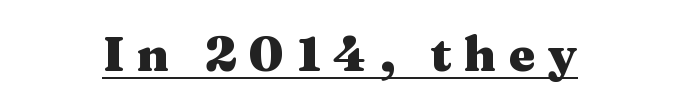
Q: Is the text bold? A: Yes.
Q: Is the text italic (slanted)? A: No, it is upright.
Q: Is the typeface a serif or a sans-serif typeface? A: Serif.
Q: Is the text underlined? A: Yes.
Q: Is the spacing between letters normal or unusually wide? A: Unusually wide.
Q: Width (condensed, normal, or wide)? A: Wide.
Q: Stroke contrast? A: Medium.
Q: x-height? A: Medium.
Q: Monospaced? A: No.
